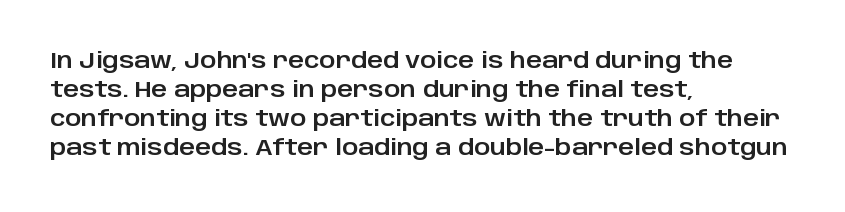
The image shows 22 px text type, upright; set left-aligned, normal line spacing (1.32x), normal letter spacing, not underlined.
